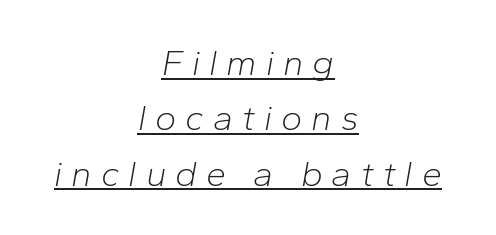
Q: Is the text bold? A: No.
Q: Is the text italic (slanted)? A: Yes, it leans right by about 10 degrees.
Q: Is the text underlined? A: Yes.
Q: How is the paragraph aligned? A: Centered.
Q: Is the spacing between letters normal or unusually wide? A: Unusually wide.
Q: Is the spacing between lines tight, normal or loose? A: Normal.
Q: Width (condensed, normal, or wide)? A: Normal.
Q: Stroke contrast? A: Low.
Q: x-height? A: Medium.
Q: Monospaced? A: No.
